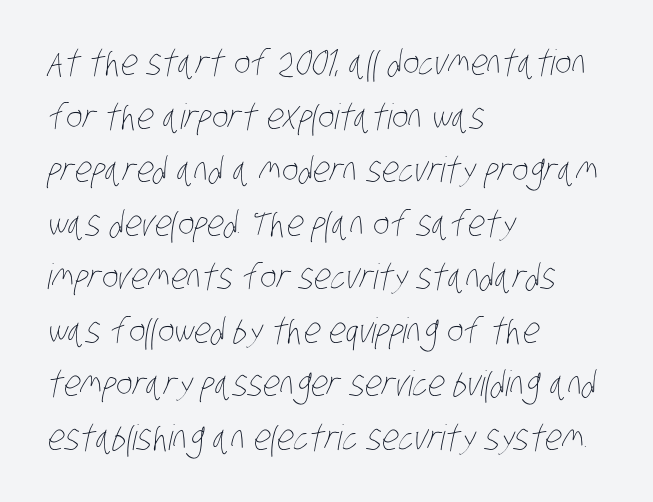
The image shows 35 px thin, condensed type; set left-aligned, normal line spacing (1.53x), normal letter spacing, not underlined; low stroke contrast and a large x-height.
